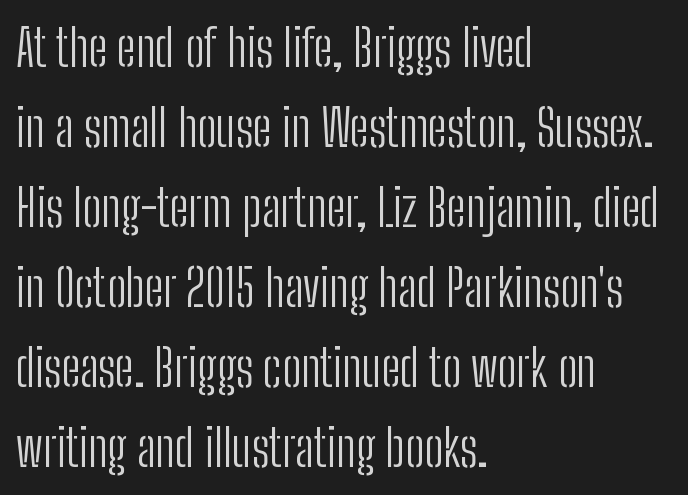
Character widths vary here, with narrow letters taking less room than wide ones. Line beginnings align vertically; line endings do not. Does extra space separate the letters? No, they use regular spacing. The designer went with a sans here, leaving each stem footless. The specimen omits any rule beneath the text block's lines.
